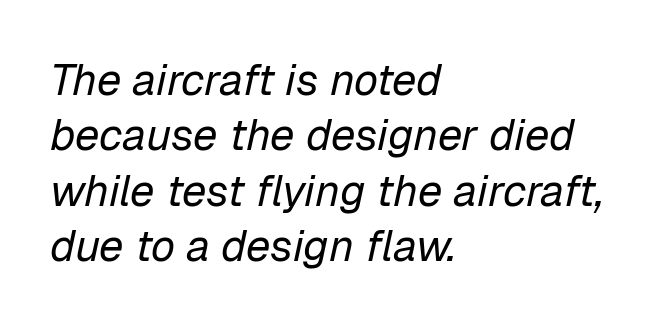
Q: Is the text bold? A: No.
Q: Is the text italic (slanted)? A: Yes, it leans right by about 12 degrees.
Q: Is the text underlined? A: No.
Q: How is the paragraph aligned? A: Left-aligned.
Q: Is the spacing between letters normal or unusually wide? A: Normal.
Q: Is the spacing between lines tight, normal or loose? A: Normal.
Q: Width (condensed, normal, or wide)? A: Normal.
Q: Stroke contrast? A: Low.
Q: x-height? A: Medium.
Q: Monospaced? A: No.
